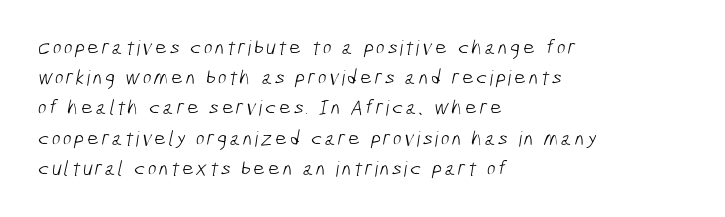
Compared with a centered layout, this one pins lines to the left instead. Stem width sits at or under what a default text font uses. Vertical spacing — default. Quick note: underline off.
